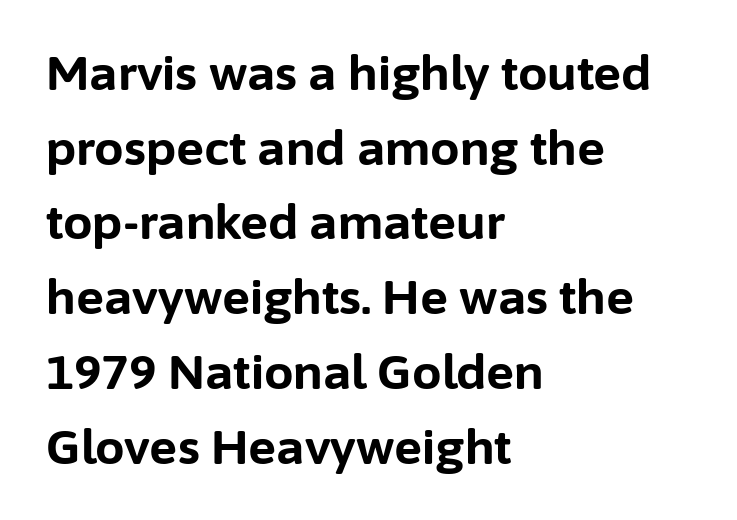
{"serif": "no", "italic": "no", "bold": "yes", "weight": "bold", "width": "normal", "stroke_contrast": "low", "x_height": "medium", "monospaced": "no", "underline": "no", "align": "left", "line_spacing": "normal", "line_spacing_ratio": 1.59, "letter_spacing": "normal", "letter_spacing_em": 0.0, "glyph_px": 47}
